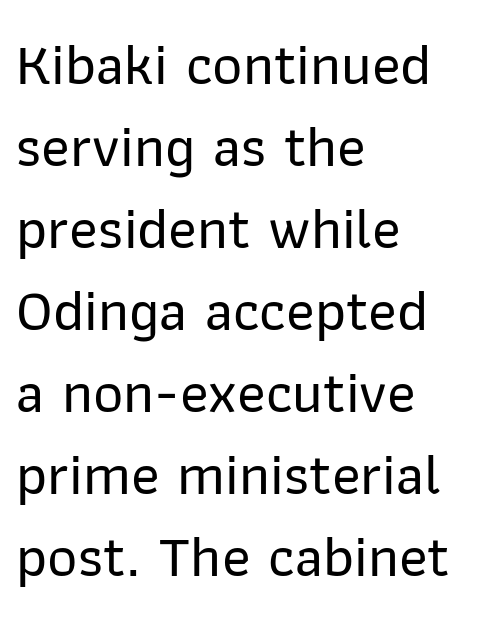
Q: Is the text italic (slanted)? A: No, it is upright.
Q: Is the typeface a serif or a sans-serif typeface? A: Sans-serif.
Q: Is the text underlined? A: No.
Q: How is the paragraph aligned? A: Left-aligned.
Q: Is the spacing between letters normal or unusually wide? A: Normal.
Q: Is the spacing between lines tight, normal or loose? A: Normal.
Q: Width (condensed, normal, or wide)? A: Normal.
Q: Stroke contrast? A: Low.
Q: x-height? A: Medium.
Q: Monospaced? A: No.
